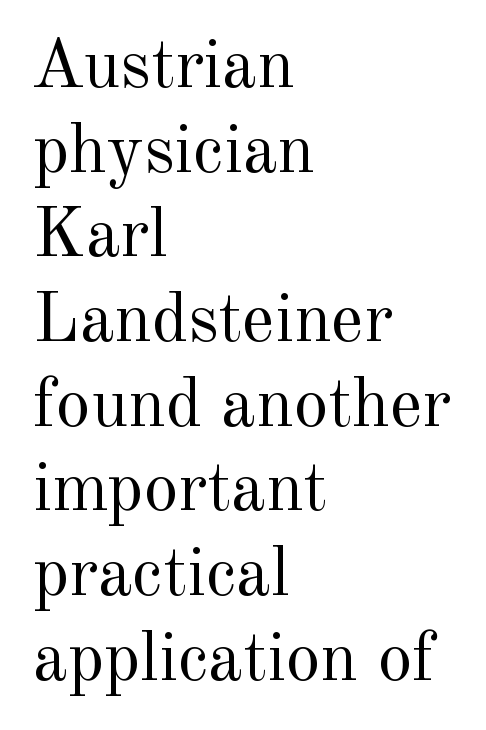
The rendering uses natural spacing where letterforms have individual widths. Is the letter spacing exaggerated? No — it looks like the ordinary default. The space beneath each line is pristine and unruled. You can tell it's not italic because the verticals are truly vertical.
